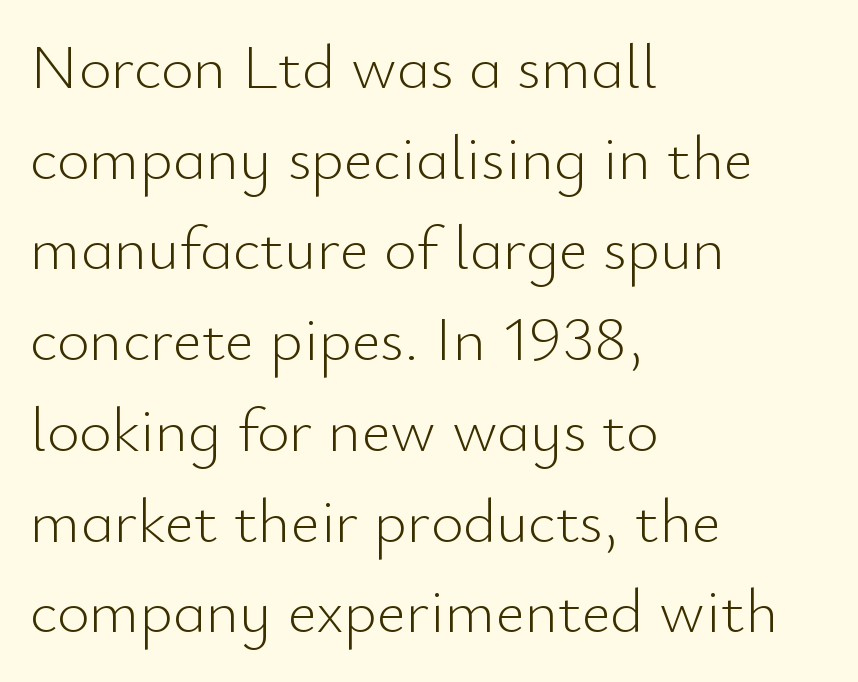
The image shows 63 px light sans-serif type, upright; set left-aligned, normal line spacing (1.44x), normal letter spacing, not underlined; low stroke contrast and a small x-height.
